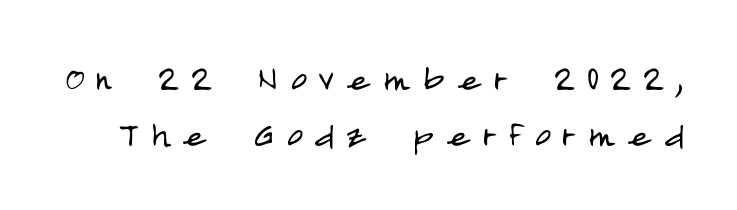
{"serif": "no", "italic": "no", "bold": "no", "weight": "light", "width": "condensed", "stroke_contrast": "low", "x_height": "large", "monospaced": "no", "underline": "no", "line_spacing": "normal", "line_spacing_ratio": 1.28, "letter_spacing": "wide", "letter_spacing_em": 0.28, "glyph_px": 44}
